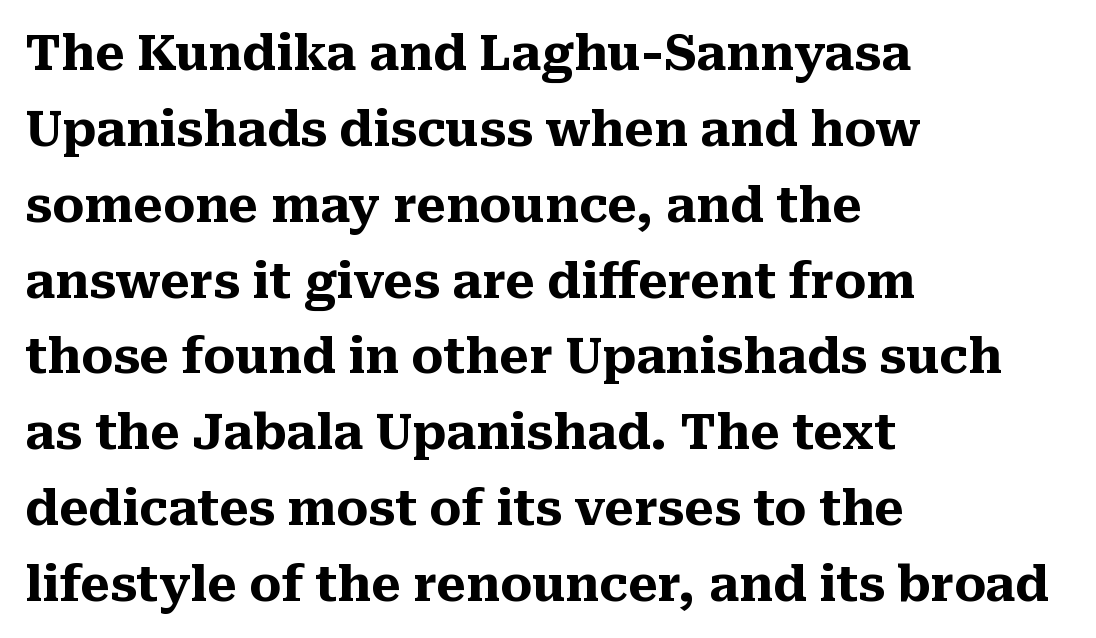
{"serif": "yes", "italic": "no", "bold": "yes", "weight": "heavy", "width": "normal", "stroke_contrast": "medium", "x_height": "medium", "monospaced": "no", "underline": "no", "align": "left", "line_spacing": "normal", "line_spacing_ratio": 1.58, "letter_spacing": "normal", "letter_spacing_em": 0.0, "glyph_px": 48}
